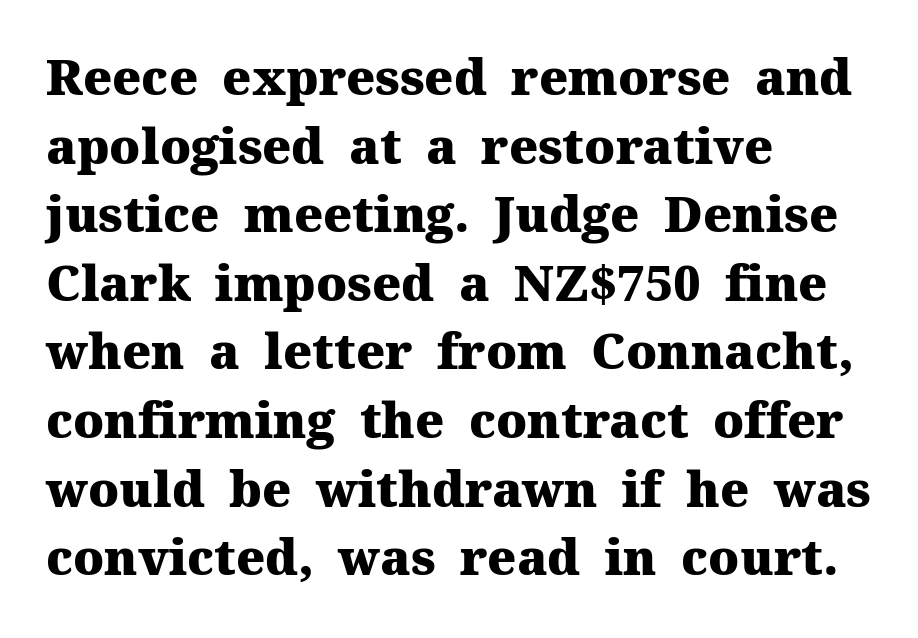
Q: Is the text bold? A: Yes.
Q: Is the text italic (slanted)? A: No, it is upright.
Q: Is the typeface a serif or a sans-serif typeface? A: Serif.
Q: Is the text underlined? A: No.
Q: How is the paragraph aligned? A: Left-aligned.
Q: Is the spacing between letters normal or unusually wide? A: Normal.
Q: Is the spacing between lines tight, normal or loose? A: Normal.
Q: Width (condensed, normal, or wide)? A: Normal.
Q: Stroke contrast? A: Medium.
Q: x-height? A: Medium.
Q: Monospaced? A: No.
